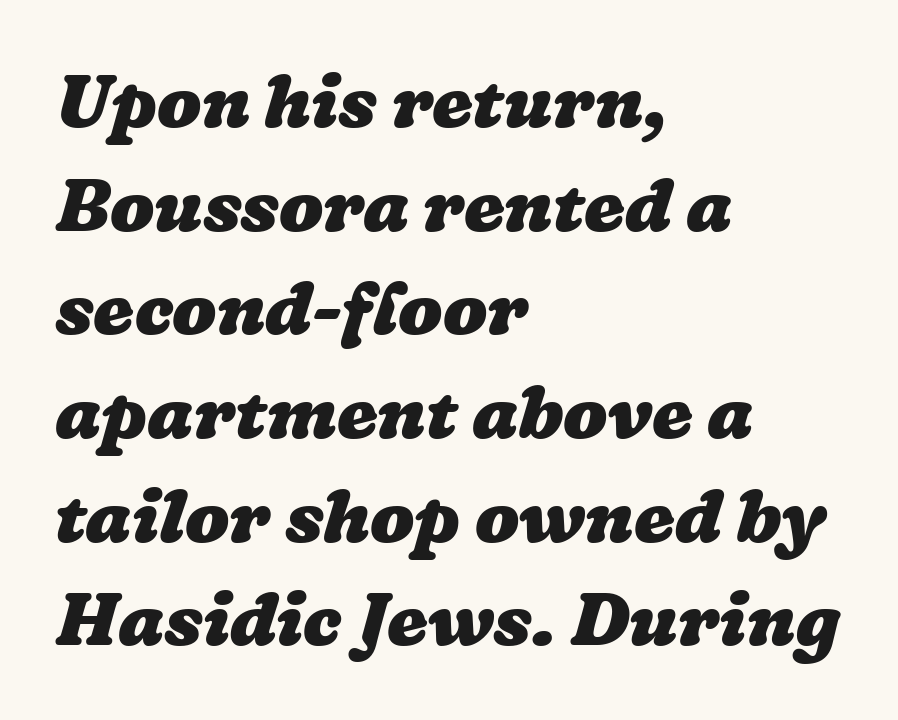
The image shows 73 px heavy, wide type; set left-aligned, normal line spacing (1.42x), normal letter spacing, not underlined; low stroke contrast and a medium x-height.
